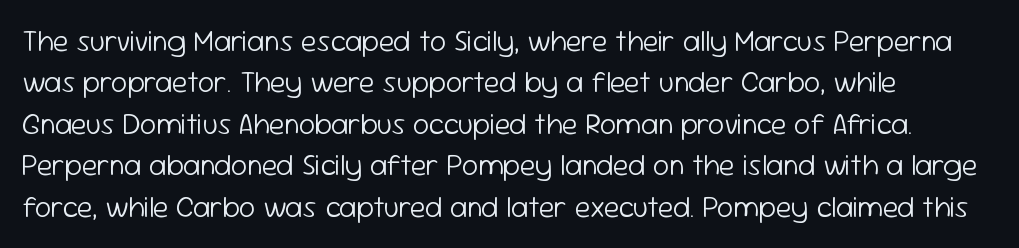
The image shows 29 px light sans-serif type, upright; set left-aligned, normal line spacing (1.43x), normal letter spacing, not underlined; low stroke contrast and a medium x-height.
